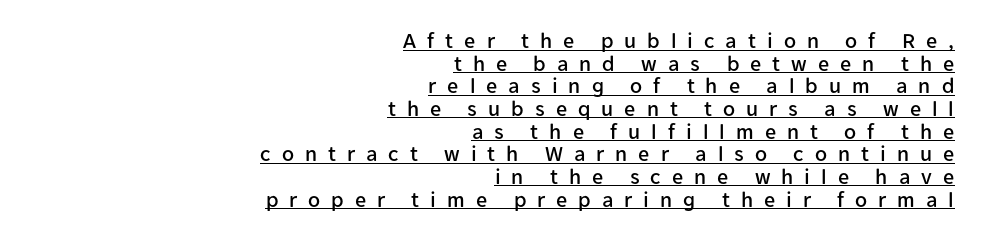
In terms of letterspacing, this is a distinctly airy, spread setting. How would I describe the line gaps? Narrow and economical. Horizontally, the lines are justified to the trailing edge only. Underlined type. Every stem runs plumb, perpendicular to the baseline.
